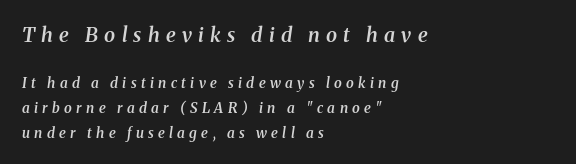
Q: Is the text bold? A: Semi-bold.
Q: Is the text italic (slanted)? A: Yes, it leans right by about 8 degrees.
Q: Is the text underlined? A: No.
Q: How is the paragraph aligned? A: Left-aligned.
Q: Is the spacing between letters normal or unusually wide? A: Unusually wide.
Q: Which block of text is set in a larger size, the first (top) or the second (bottom)? A: The first (top) one.
